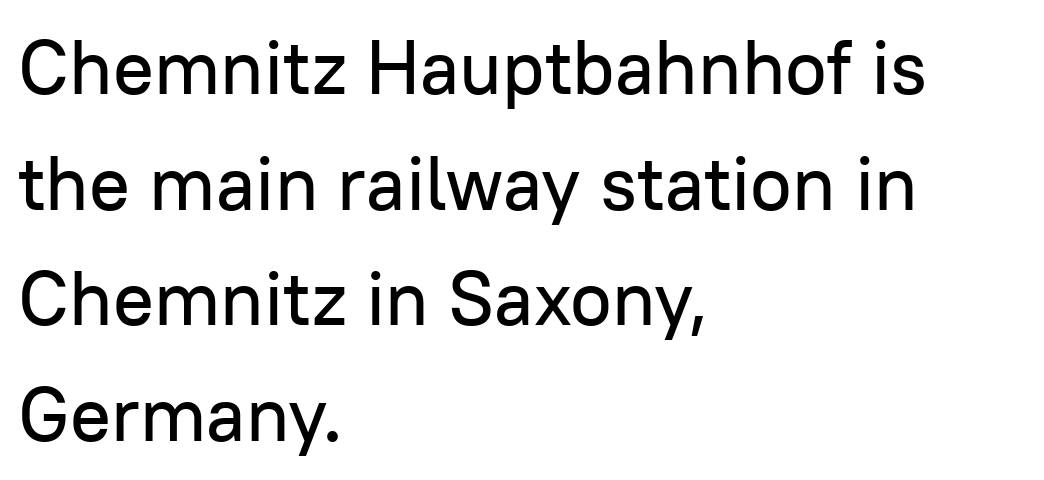
The image shows 76 px sans-serif type, upright; set left-aligned, normal line spacing (1.52x), normal letter spacing, not underlined; low stroke contrast and a medium x-height.
